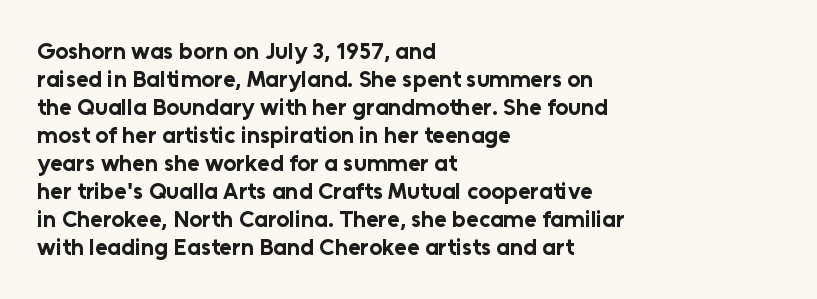
{"italic": "no", "bold": "yes", "underline": "no", "align": "left", "line_spacing_ratio": 1.22, "letter_spacing": "normal", "letter_spacing_em": 0.0, "glyph_px": 23}
